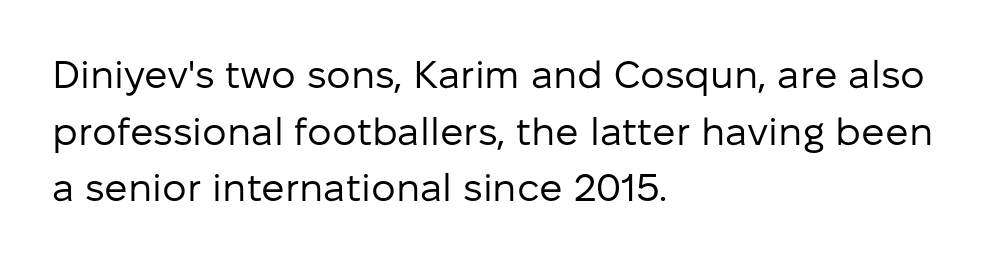
Q: Is the text bold? A: No.
Q: Is the text italic (slanted)? A: No, it is upright.
Q: Is the typeface a serif or a sans-serif typeface? A: Sans-serif.
Q: Is the text underlined? A: No.
Q: How is the paragraph aligned? A: Left-aligned.
Q: Is the spacing between letters normal or unusually wide? A: Normal.
Q: Is the spacing between lines tight, normal or loose? A: Normal.
Q: Width (condensed, normal, or wide)? A: Normal.
Q: Stroke contrast? A: Low.
Q: x-height? A: Medium.
Q: Monospaced? A: No.
